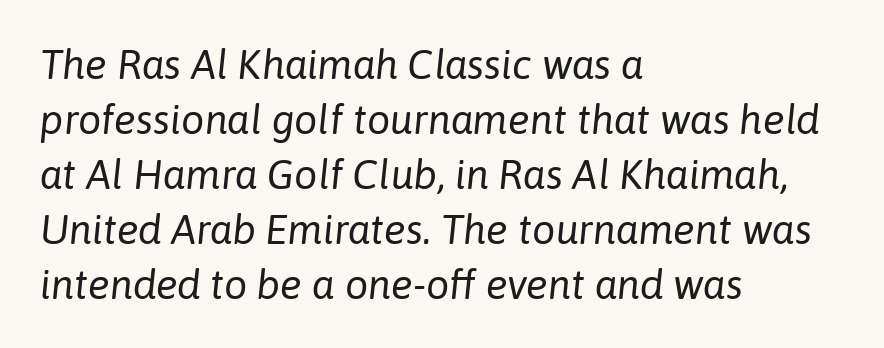
Q: Is the text bold? A: No.
Q: Is the text italic (slanted)? A: Yes, it leans right by about 6 degrees.
Q: Is the text underlined? A: No.
Q: How is the paragraph aligned? A: Left-aligned.
Q: Is the spacing between letters normal or unusually wide? A: Normal.
Q: Is the spacing between lines tight, normal or loose? A: Normal.
Q: Width (condensed, normal, or wide)? A: Normal.
Q: Stroke contrast? A: Low.
Q: x-height? A: Medium.
Q: Monospaced? A: No.
